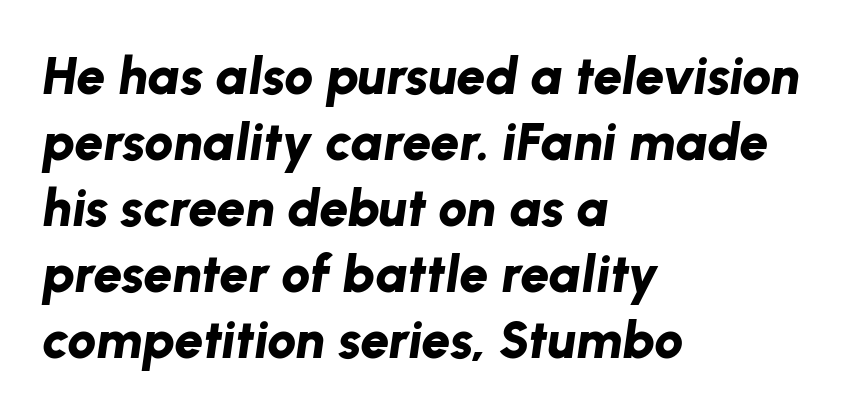
The image shows 52 px bold type, italic (leaning right); set left-aligned, normal line spacing (1.27x), normal letter spacing, not underlined; low stroke contrast and a medium x-height.
